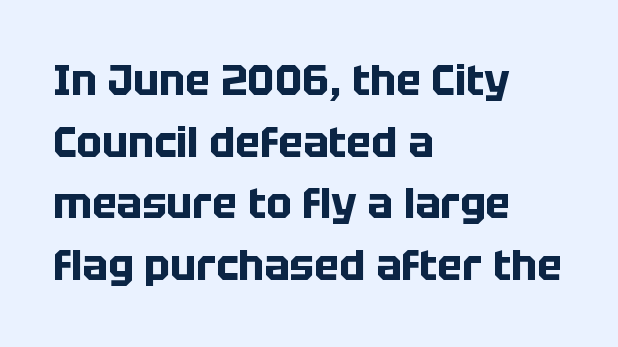
The image shows 42 px bold sans-serif type, upright; set left-aligned, normal line spacing (1.47x), normal letter spacing, not underlined; low stroke contrast and a large x-height.
